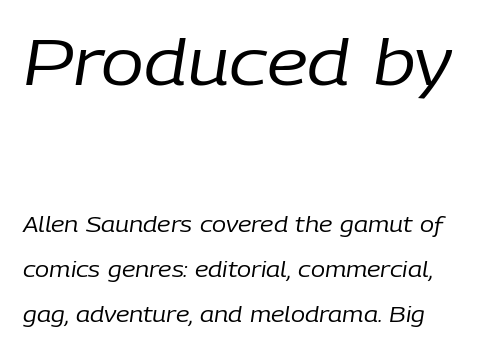
The image shows 64 px regular-weight type, italic (leaning right); set left-aligned, loose line spacing (2.14x), normal letter spacing, not underlined; the first (top) block is 3.05x larger; low stroke contrast and a medium x-height.
